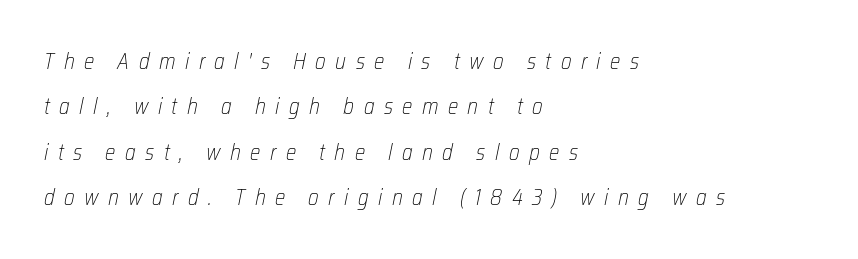
The image shows 22 px text type, italic (leaning right); set left-aligned, loose line spacing (2.06x), unusually wide letter spacing (+0.43 em), not underlined.
